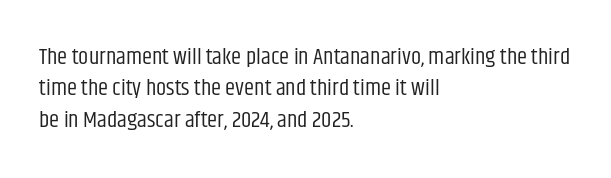
{"italic": "no", "bold": "no", "underline": "no", "align": "left", "line_spacing": "normal", "line_spacing_ratio": 1.36, "letter_spacing": "normal", "letter_spacing_em": 0.0, "glyph_px": 23}
